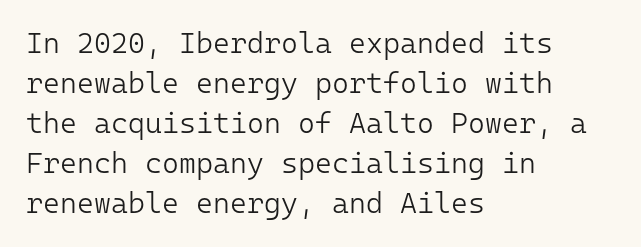
Q: Is the text bold? A: No.
Q: Is the text italic (slanted)? A: No, it is upright.
Q: Is the typeface a serif or a sans-serif typeface? A: Sans-serif.
Q: Is the text underlined? A: No.
Q: How is the paragraph aligned? A: Left-aligned.
Q: Is the spacing between letters normal or unusually wide? A: Normal.
Q: Is the spacing between lines tight, normal or loose? A: Normal.
Q: Width (condensed, normal, or wide)? A: Normal.
Q: Stroke contrast? A: Low.
Q: x-height? A: Medium.
Q: Monospaced? A: Yes.
